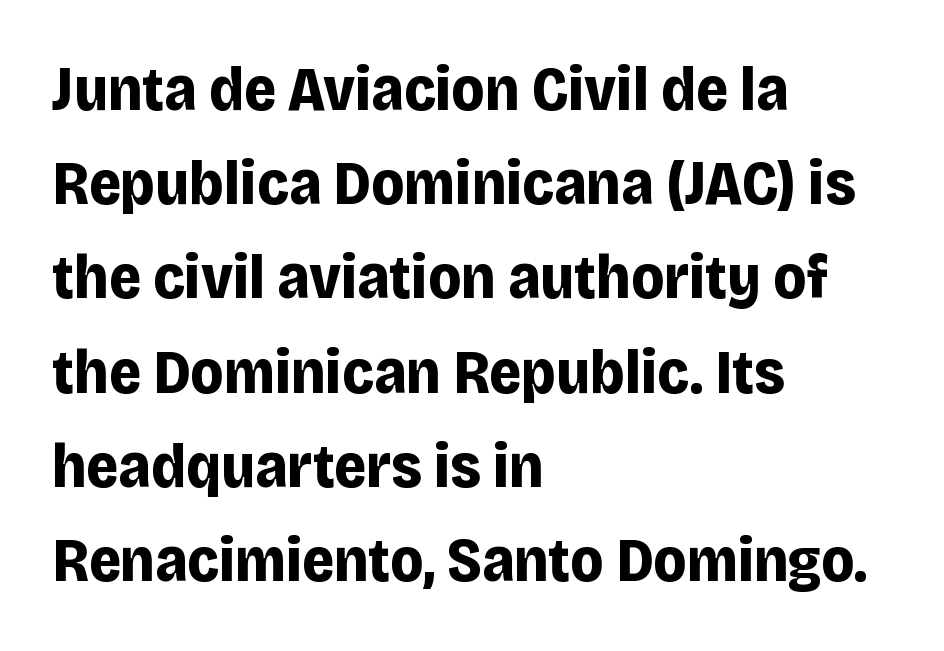
The image shows 62 px bold sans-serif type, upright; set left-aligned, normal line spacing (1.52x), normal letter spacing, not underlined; low stroke contrast and a large x-height.
